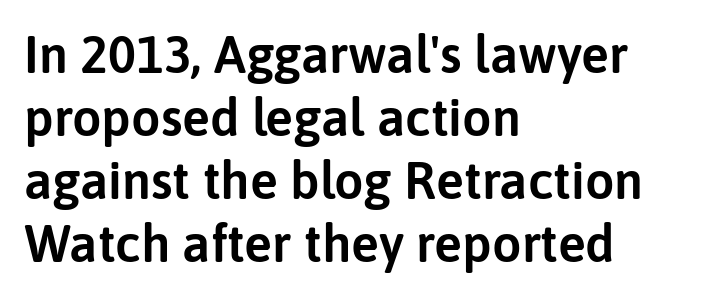
Q: Is the text italic (slanted)? A: No, it is upright.
Q: Is the typeface a serif or a sans-serif typeface? A: Sans-serif.
Q: Is the text underlined? A: No.
Q: How is the paragraph aligned? A: Left-aligned.
Q: Is the spacing between letters normal or unusually wide? A: Normal.
Q: Width (condensed, normal, or wide)? A: Normal.
Q: Stroke contrast? A: Low.
Q: x-height? A: Medium.
Q: Monospaced? A: No.
